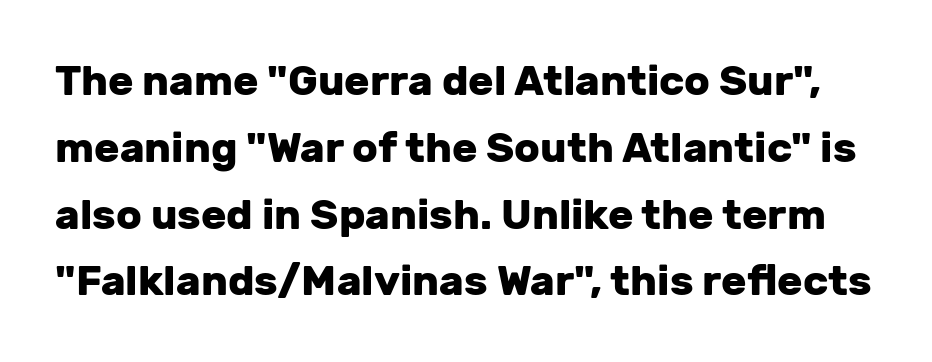
Spacing verdict: proportional, widths tailored to each character. In terms of letterform style, serifs are entirely absent. Rule under the text: the space is simply empty. Posture: vertical. As a designer I'd log this as weight 700, bold.
